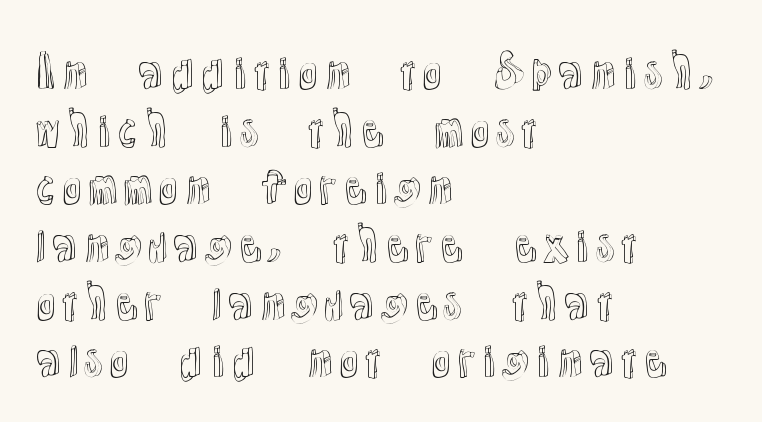
The image shows 44 px text type, upright; set left-aligned, normal line spacing (1.31x), normal letter spacing, not underlined; a medium x-height.
